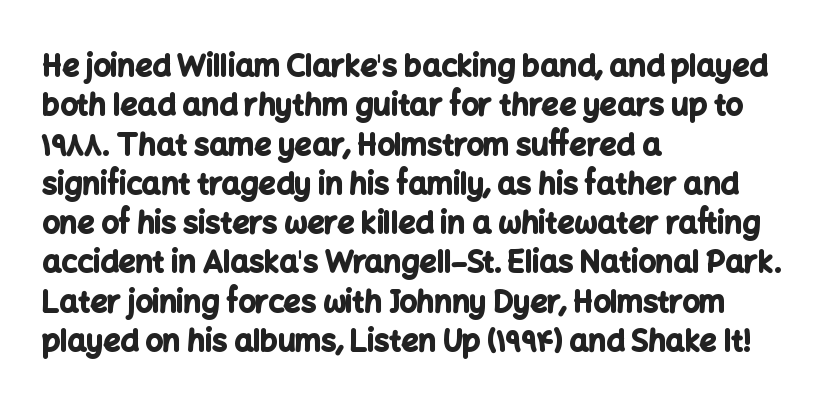
The image shows 30 px bold sans-serif type, upright; set left-aligned, normal line spacing (1.31x), normal letter spacing, not underlined; low stroke contrast and a medium x-height.
